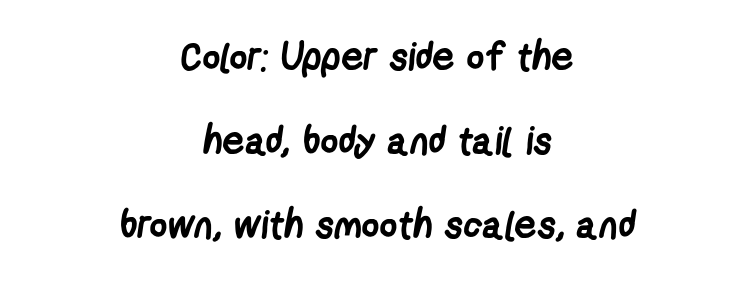
The image shows 39 px semibold, condensed sans-serif type; set centered, loose line spacing (2.15x), normal letter spacing, not underlined; low stroke contrast and a medium x-height.
